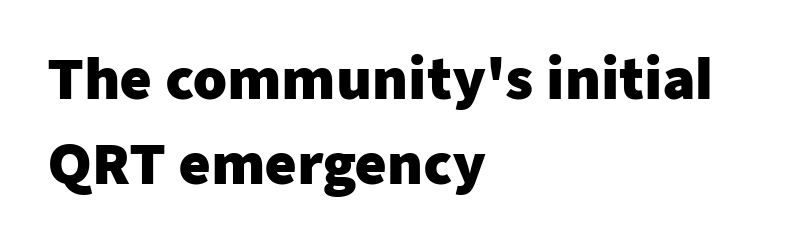
Typesetter's note: full bold, strokes at maximum text heaviness. Compared with typical body copy, the letter spacing here is the same. Is this a fixed-width face? No — the glyphs have proportional, varying widths. Nobody drew a line under any word here.
